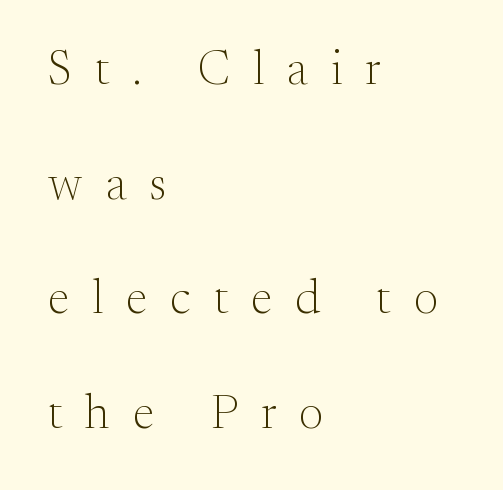
Q: Is the text bold? A: No.
Q: Is the text italic (slanted)? A: No, it is upright.
Q: Is the typeface a serif or a sans-serif typeface? A: Serif.
Q: Is the text underlined? A: No.
Q: How is the paragraph aligned? A: Left-aligned.
Q: Is the spacing between letters normal or unusually wide? A: Unusually wide.
Q: Is the spacing between lines tight, normal or loose? A: Loose.
Q: Width (condensed, normal, or wide)? A: Normal.
Q: Stroke contrast? A: Medium.
Q: x-height? A: Small.
Q: Monospaced? A: No.
